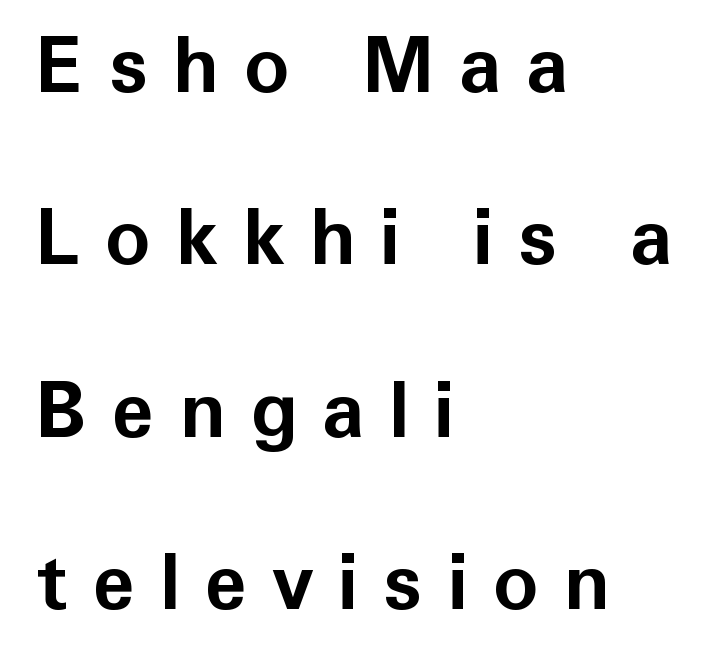
{"serif": "no", "italic": "no", "bold": "yes", "weight": "bold", "width": "normal", "stroke_contrast": "low", "x_height": "medium", "monospaced": "no", "underline": "no", "align": "left", "line_spacing": "loose", "line_spacing_ratio": 2.24, "letter_spacing": "wide", "letter_spacing_em": 0.32, "glyph_px": 77}
